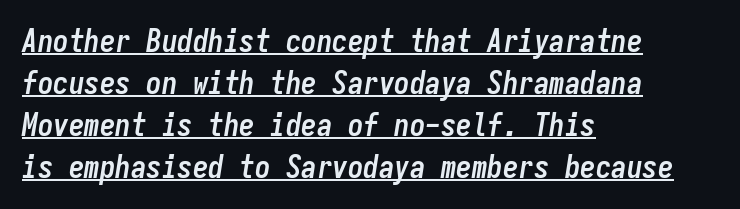
Q: Is the text bold? A: Yes.
Q: Is the text italic (slanted)? A: Yes, it leans right by about 9 degrees.
Q: Is the text underlined? A: Yes.
Q: How is the paragraph aligned? A: Left-aligned.
Q: Is the spacing between letters normal or unusually wide? A: Normal.
Q: Is the spacing between lines tight, normal or loose? A: Normal.
Q: Width (condensed, normal, or wide)? A: Condensed.
Q: Stroke contrast? A: Low.
Q: x-height? A: Medium.
Q: Monospaced? A: Yes.
